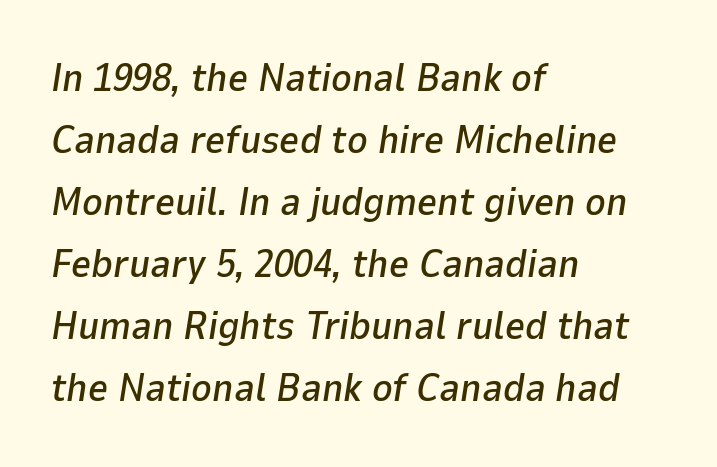
Q: Is the text italic (slanted)? A: Yes, it leans right by about 9 degrees.
Q: Is the text underlined? A: No.
Q: How is the paragraph aligned? A: Left-aligned.
Q: Is the spacing between letters normal or unusually wide? A: Normal.
Q: Is the spacing between lines tight, normal or loose? A: Normal.
Q: Width (condensed, normal, or wide)? A: Normal.
Q: Stroke contrast? A: Low.
Q: x-height? A: Medium.
Q: Monospaced? A: No.
